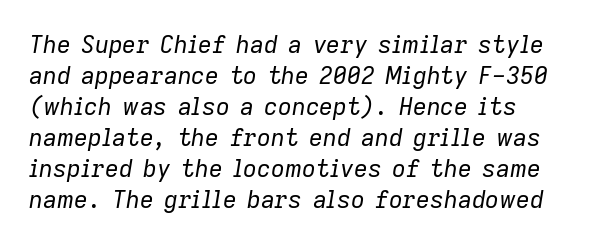
The image shows 24 px text type, italic (leaning right); set left-aligned, normal line spacing (1.29x), normal letter spacing, not underlined.
